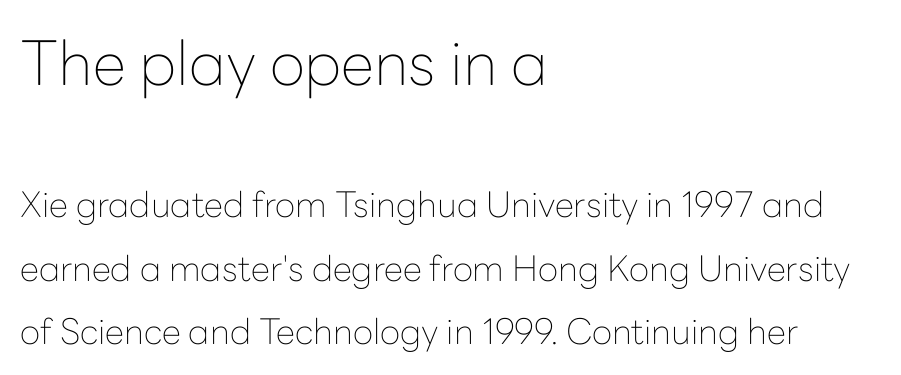
The image shows 61 px thin sans-serif type, upright; set left-aligned, line spacing 1.82x, normal letter spacing, not underlined; the first (top) block is 1.74x larger; low stroke contrast and a medium x-height.
